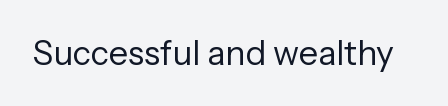
{"serif": "no", "italic": "no", "bold": "no", "weight": "regular", "width": "normal", "stroke_contrast": "low", "x_height": "medium", "monospaced": "no", "underline": "no", "letter_spacing": "normal", "letter_spacing_em": 0.0, "glyph_px": 34}
